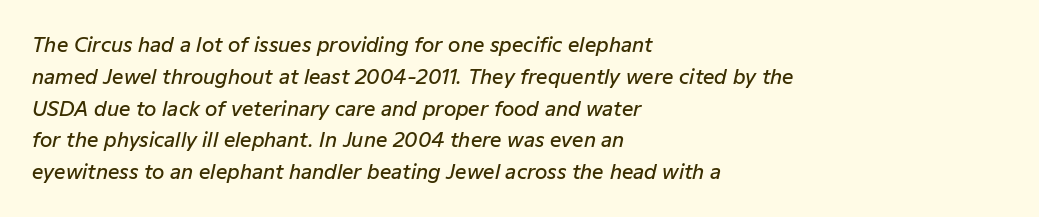
{"italic": "yes", "lean": "right", "slant_degrees": 12, "bold": "semi", "underline": "no", "align": "left", "line_spacing": "normal", "line_spacing_ratio": 1.59, "letter_spacing": "normal", "letter_spacing_em": 0.0, "glyph_px": 20}
